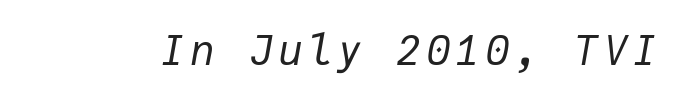
{"italic": "yes", "lean": "right", "slant_degrees": 9, "bold": "no", "weight": "regular", "width": "normal", "stroke_contrast": "low", "x_height": "medium", "monospaced": "yes", "underline": "no", "glyph_px": 41}
